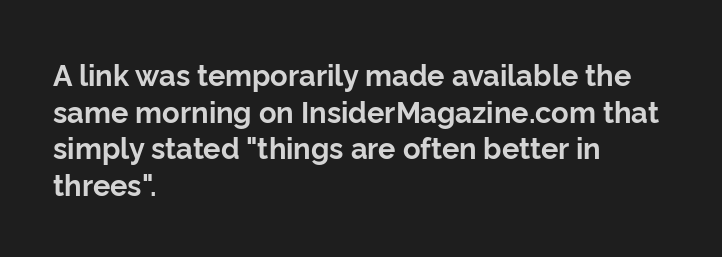
The image shows 29 px bold sans-serif type, upright; set left-aligned, normal line spacing (1.26x), normal letter spacing, not underlined; low stroke contrast and a medium x-height.
